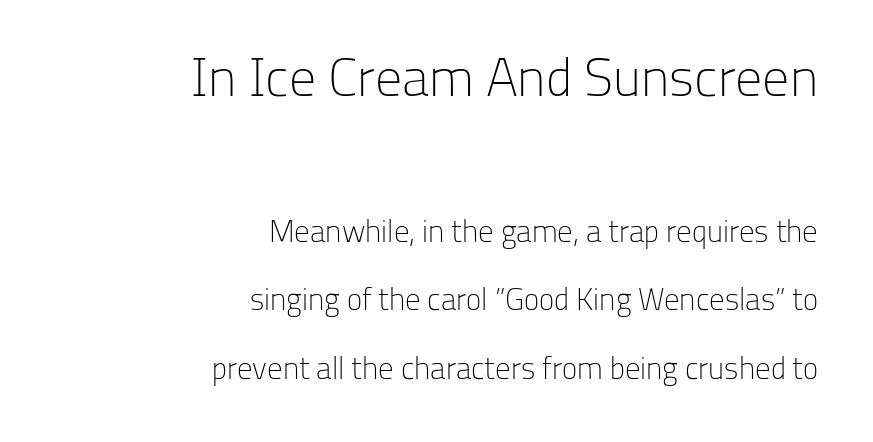
The text was rendered using a sans face with plain stroke endings. The font is comparable to plain body text, perhaps lighter. Posture: straight, roman, zero tilt. Size contrast runs from large at the top to small at the bottom. The strip under each line holds only bare page.
